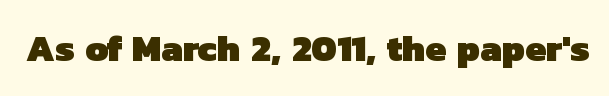
The image shows 37 px heavy sans-serif type; set normal letter spacing, not underlined; low stroke contrast and a medium x-height.
